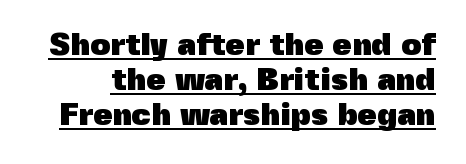
Notice how thick the strokes are: this is what a full bold looks like. Is this a fixed-width face? No — the glyphs have proportional, varying widths. The typography opts for an upright posture over an oblique one. Type style note: lacks serifs. Tracking here is standard; glyphs follow each other at the usual distance. The lines are packed closely together with very little leading.
